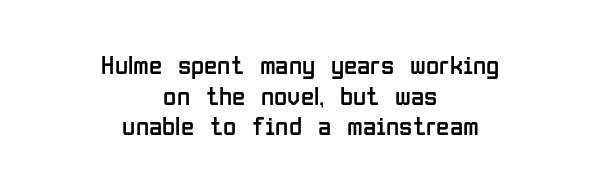
If you measured baseline to baseline, you'd find a short distance. The lettering holds an erect, upright posture throughout. The glyphs are unaccompanied by any horizontal stroke below them. The weight would be labelled regular, book, light, or lighter still. Here the glyphs are tracked normally, forming tight word shapes.
